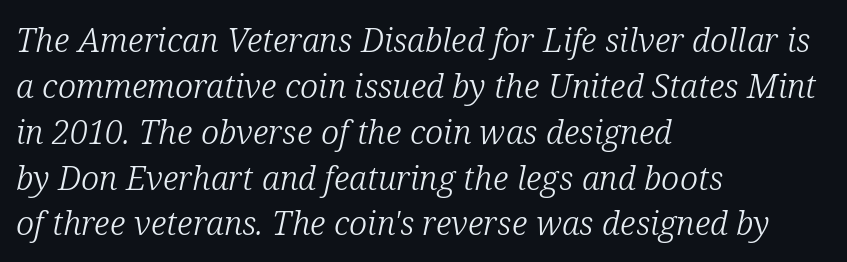
Check under the words: just untouched page. Examine the stroke ends and you'll spot serifs. No chunkiness to these letters — they're not bold. The face used here is proportionally spaced, like ordinary book or web type.
